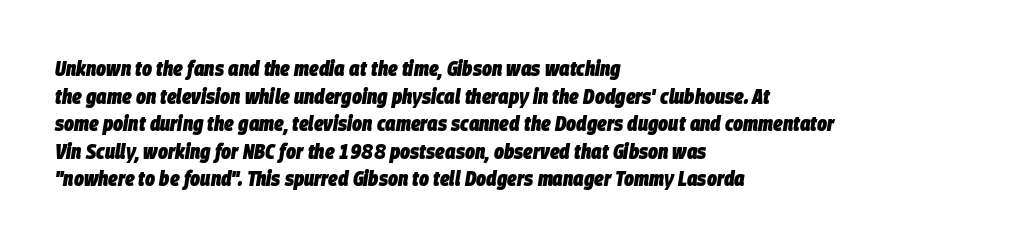
The image shows 21 px bold type, italic (leaning right); set left-aligned, normal line spacing (1.31x), normal letter spacing, not underlined.
